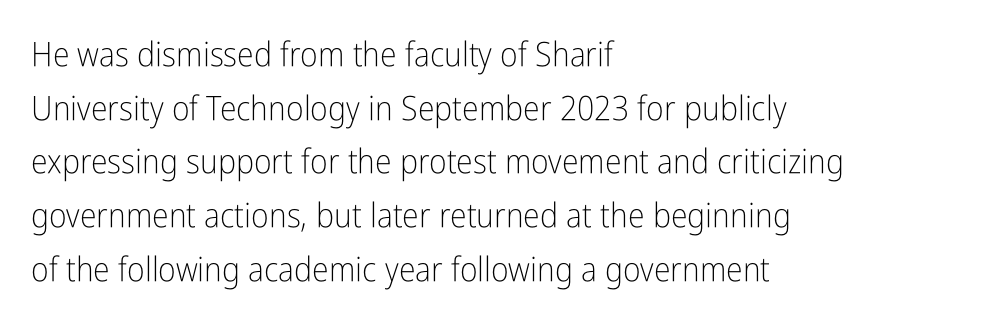
Q: Is the text bold? A: No.
Q: Is the text italic (slanted)? A: No, it is upright.
Q: Is the typeface a serif or a sans-serif typeface? A: Sans-serif.
Q: Is the text underlined? A: No.
Q: How is the paragraph aligned? A: Left-aligned.
Q: Is the spacing between letters normal or unusually wide? A: Normal.
Q: Is the spacing between lines tight, normal or loose? A: Normal.
Q: Width (condensed, normal, or wide)? A: Condensed.
Q: Stroke contrast? A: Low.
Q: x-height? A: Medium.
Q: Monospaced? A: No.
